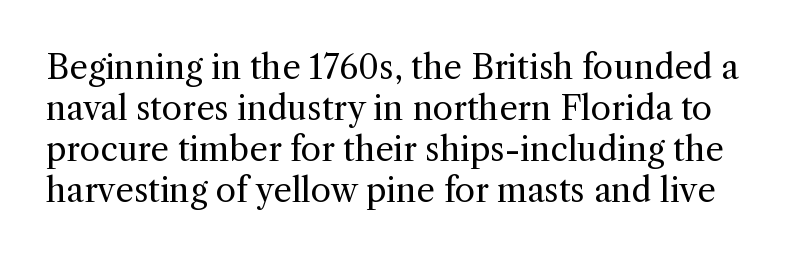
Posture: vertical. Proportional: the letters do not fall into vertical columns. Descenders hang freely into open space. Unbolded letterforms with no extra heft. The designer went with a serif here, giving each stem small feet. The tracking reads as untouched default to a designer's eye.
